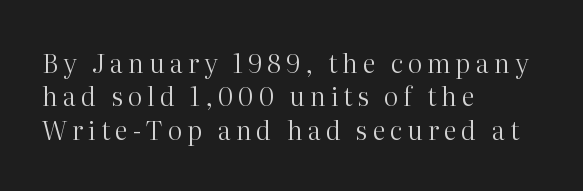
Summary of weight: not heavy and not bold. The passage shown is not underscored anywhere. In terms of posture, this sample is upright. Normally led — the rows are evenly, conventionally spaced. Layout note: lines flush left.
